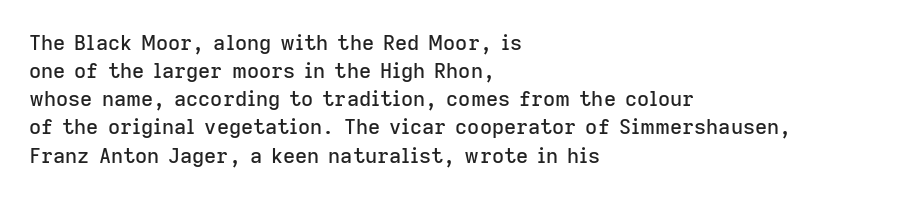
Q: Is the text italic (slanted)? A: No, it is upright.
Q: Is the text underlined? A: No.
Q: How is the paragraph aligned? A: Left-aligned.
Q: Is the spacing between letters normal or unusually wide? A: Normal.
Q: Is the spacing between lines tight, normal or loose? A: Normal.
